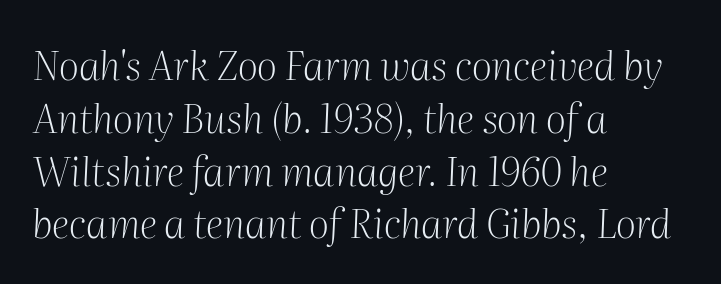
The image shows 40 px light serif type, italic (leaning right); set left-aligned, normal line spacing (1.32x), normal letter spacing, not underlined; medium stroke contrast and a medium x-height.
